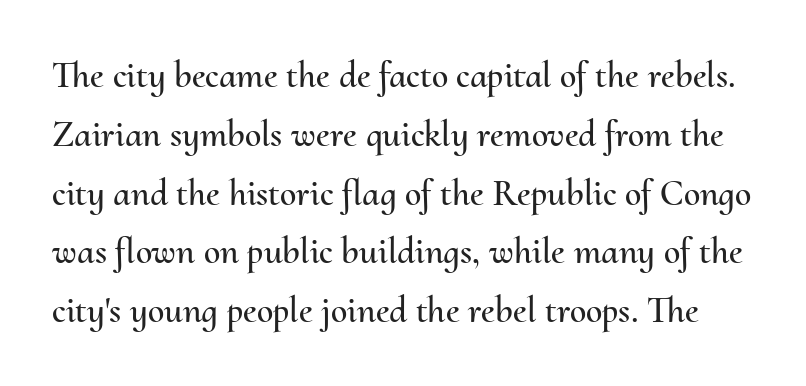
A roman cut, with each character standing at attention. Letters rest on an invisible, unmarked baseline. The letterforms sit shoulder to shoulder at normal distance. Varying glyph widths throughout — classic text-font behaviour.
